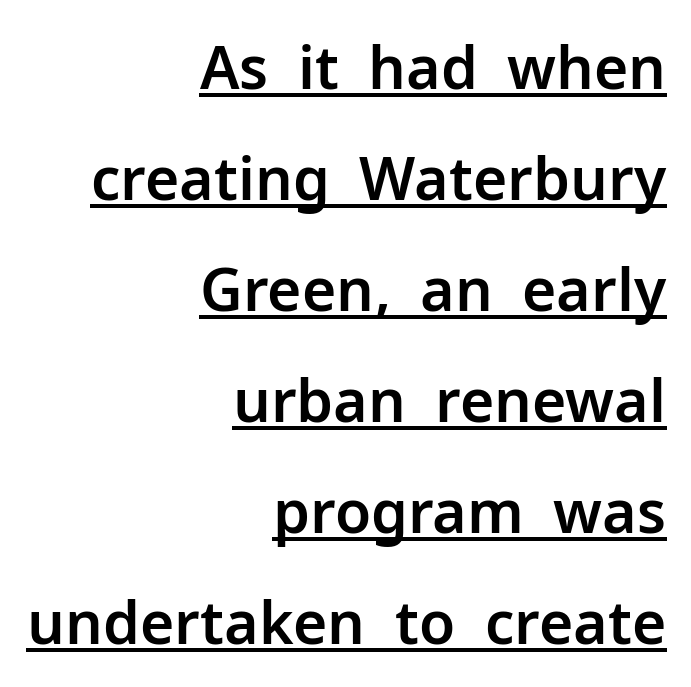
The face used here is proportionally spaced, like ordinary book or web type. The lettering holds an erect, upright posture throughout. Leftover space on each line is placed entirely before the opening word. How are the letters spaced? Ordinarily, with no added tracking. This sample carries an underscore along the baseline area.
